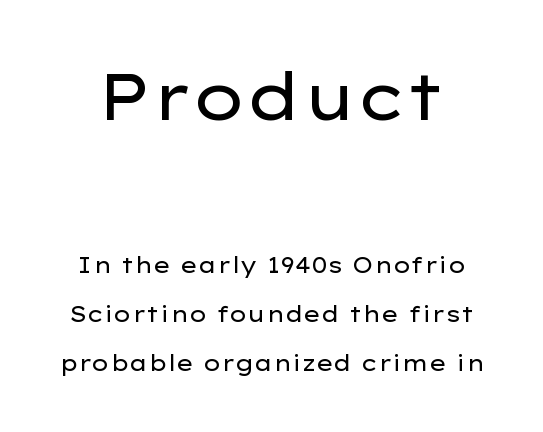
The image shows 65 px regular-weight, wide sans-serif type, upright; set loose line spacing (2.22x), normal letter spacing, not underlined; the first (top) block is 2.95x larger; low stroke contrast and a medium x-height.
